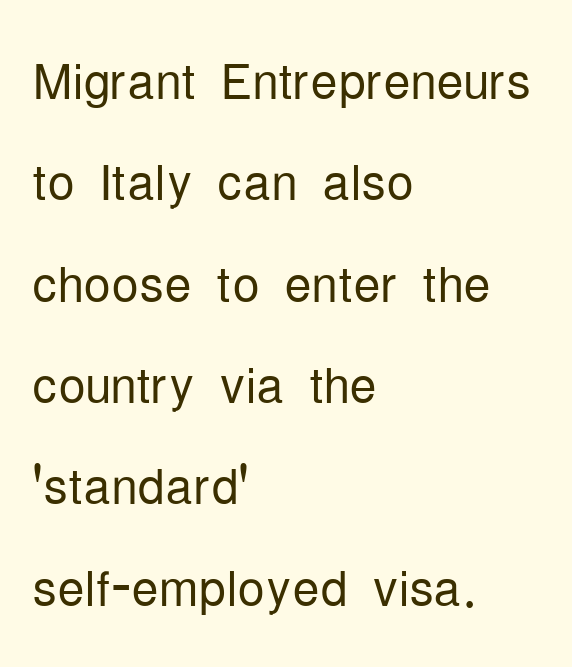
This sample has the flowing, uneven cadence of proportional lettering. Beneath every word, the page is bare. The horizontal fit of the characters is conventional and even. Every row of glyphs begins at an identical x-position on the left. This is sans-serif lettering, the kind often seen on screens and signage. Whoever set this chose a conventional vertical rhythm.
